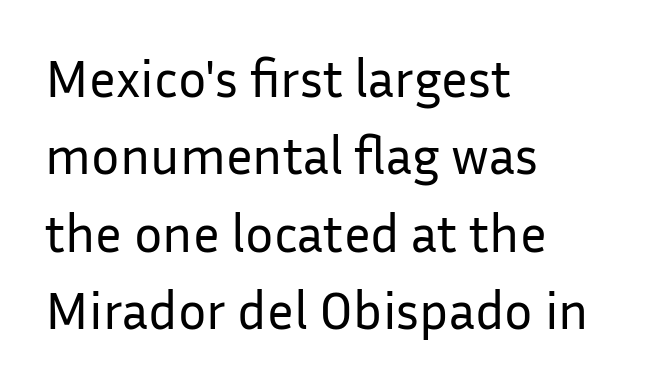
{"serif": "no", "italic": "no", "bold": "no", "weight": "regular", "width": "normal", "stroke_contrast": "low", "x_height": "medium", "monospaced": "no", "underline": "no", "align": "left", "line_spacing": "normal", "line_spacing_ratio": 1.46, "letter_spacing": "normal", "letter_spacing_em": 0.0, "glyph_px": 53}
